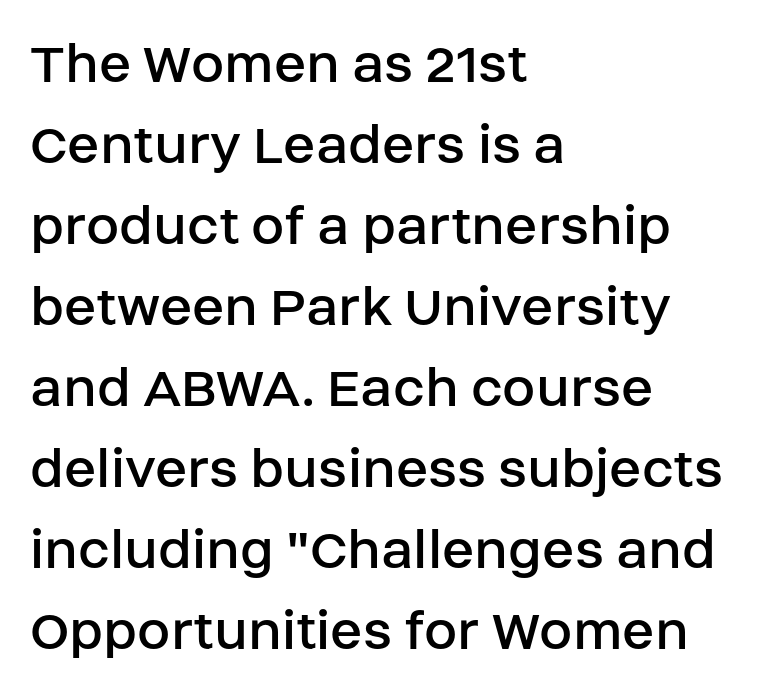
The image shows 60 px regular-weight sans-serif type, upright; set left-aligned, normal line spacing (1.35x), normal letter spacing, not underlined; low stroke contrast and a large x-height.
